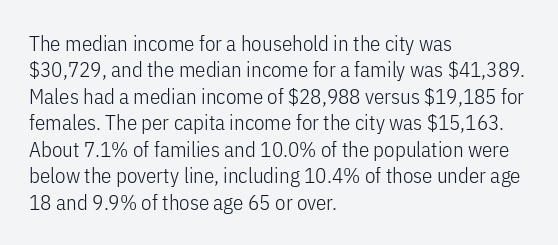
The image shows 21 px text type, upright; set left-aligned, normal line spacing (1.26x), normal letter spacing, not underlined.
